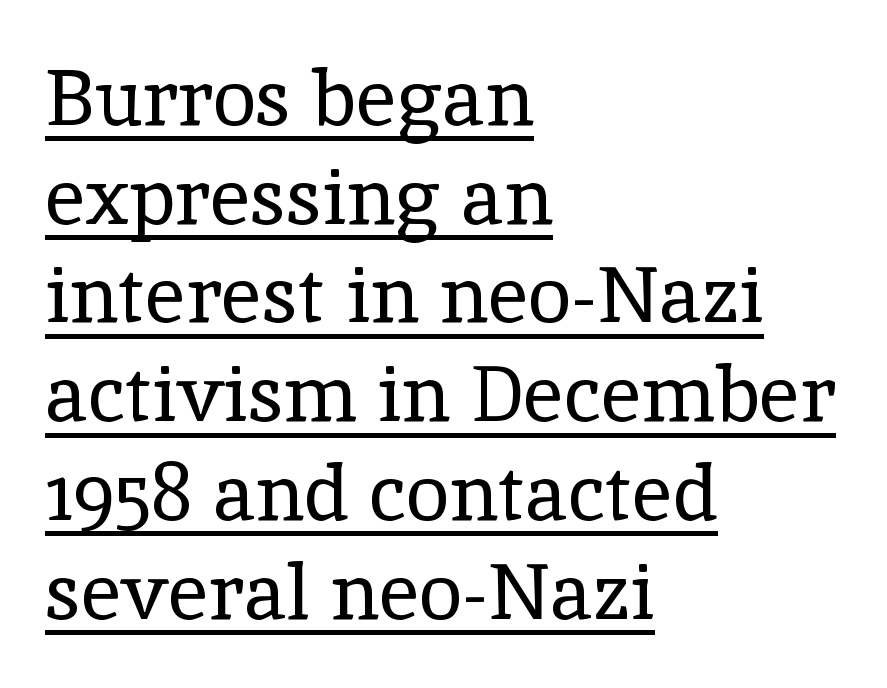
Serifs: yes, visible at the terminals of the letterforms. The font's upright variant was chosen for this text. This rendering features underlined lettering. The leading is moderate, giving the passage an even texture. Short note: letters normally spaced.
